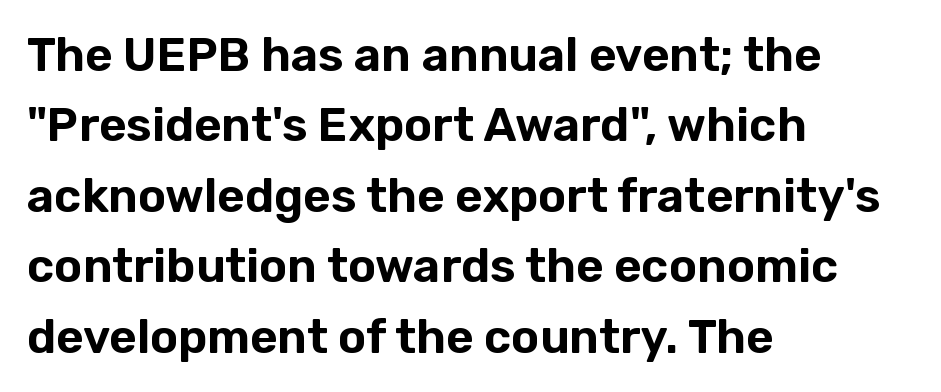
Q: Is the text italic (slanted)? A: No, it is upright.
Q: Is the typeface a serif or a sans-serif typeface? A: Sans-serif.
Q: Is the text underlined? A: No.
Q: How is the paragraph aligned? A: Left-aligned.
Q: Is the spacing between letters normal or unusually wide? A: Normal.
Q: Is the spacing between lines tight, normal or loose? A: Normal.
Q: Width (condensed, normal, or wide)? A: Normal.
Q: Stroke contrast? A: Low.
Q: x-height? A: Medium.
Q: Monospaced? A: No.
